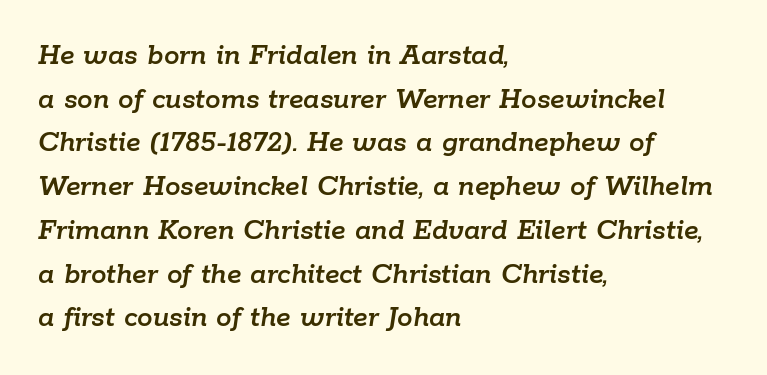
{"italic": "yes", "lean": "right", "slant_degrees": 9, "width": "normal", "stroke_contrast": "low", "x_height": "medium", "monospaced": "no", "underline": "no", "align": "left", "line_spacing": "normal", "line_spacing_ratio": 1.41, "letter_spacing": "normal", "letter_spacing_em": 0.0, "glyph_px": 31}
